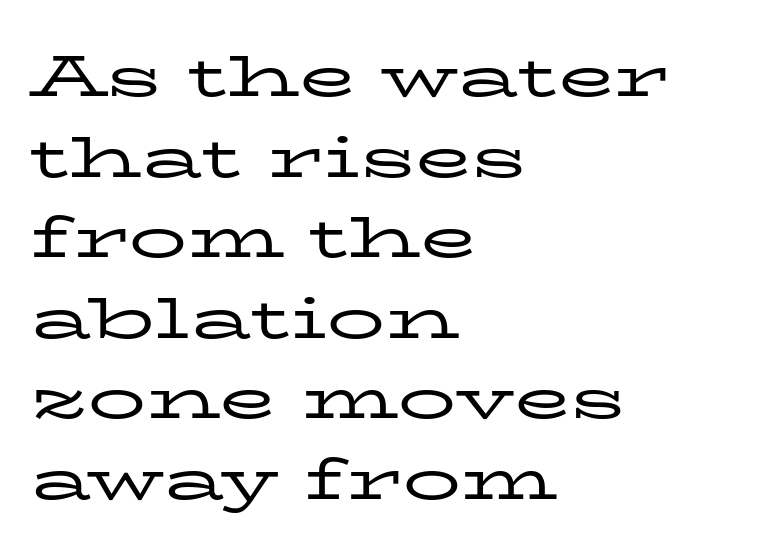
Q: Is the text bold? A: No.
Q: Is the text italic (slanted)? A: No, it is upright.
Q: Is the typeface a serif or a sans-serif typeface? A: Serif.
Q: Is the text underlined? A: No.
Q: How is the paragraph aligned? A: Left-aligned.
Q: Is the spacing between letters normal or unusually wide? A: Normal.
Q: Is the spacing between lines tight, normal or loose? A: Normal.
Q: Width (condensed, normal, or wide)? A: Wide.
Q: Stroke contrast? A: Low.
Q: x-height? A: Medium.
Q: Monospaced? A: No.
